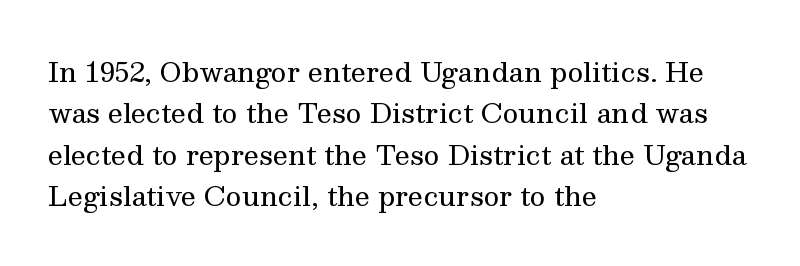
{"italic": "no", "bold": "no", "underline": "no", "align": "left", "line_spacing": "normal", "line_spacing_ratio": 1.53, "letter_spacing": "normal", "letter_spacing_em": 0.0, "glyph_px": 27}
